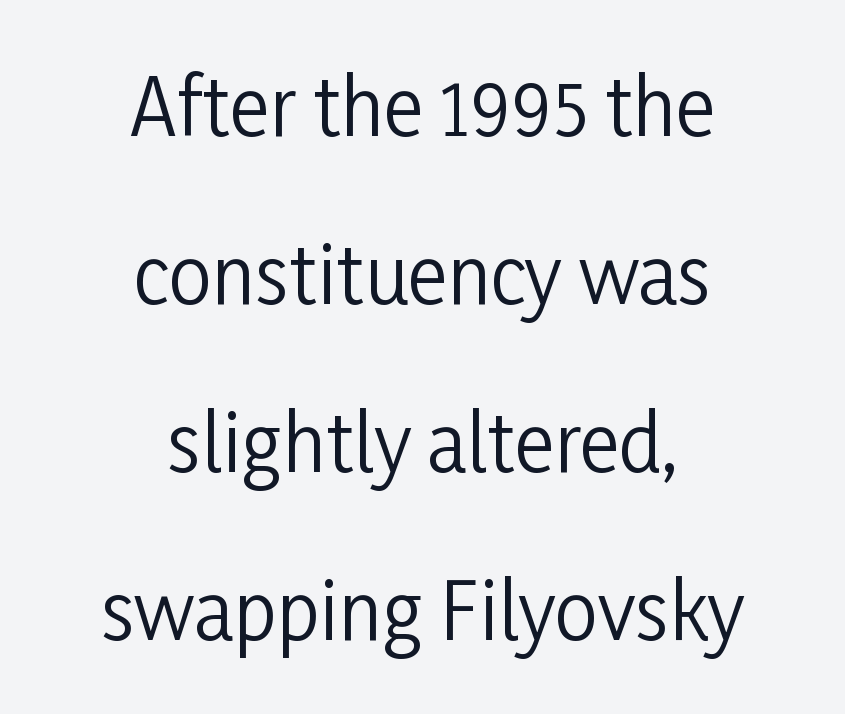
The image shows 77 px regular-weight, condensed sans-serif type, upright; set centered, loose line spacing (2.18x), normal letter spacing, not underlined; low stroke contrast and a medium x-height.
